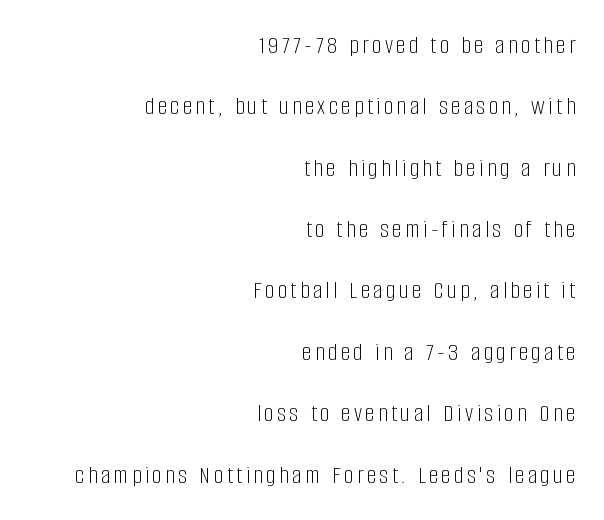
Q: Is the text bold? A: No.
Q: Is the text italic (slanted)? A: No, it is upright.
Q: Is the text underlined? A: No.
Q: How is the paragraph aligned? A: Right-aligned.
Q: Is the spacing between lines tight, normal or loose? A: Loose.
